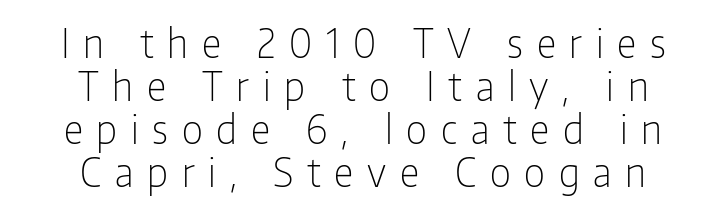
The image shows 39 px light, condensed sans-serif type, upright; set centered, tight line spacing (1.1x), unusually wide letter spacing (+0.35 em), not underlined; low stroke contrast and a medium x-height.
